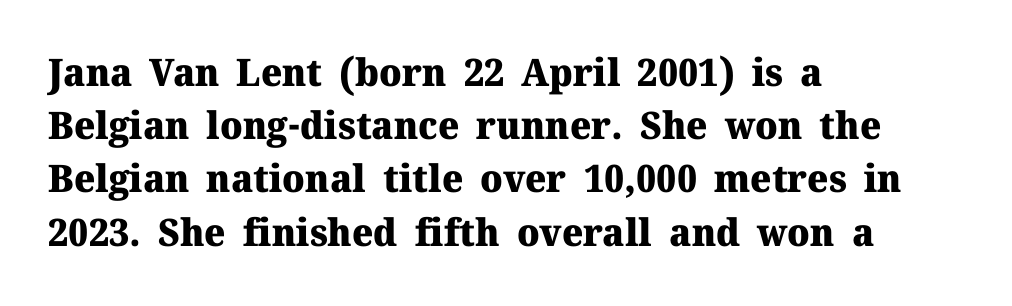
Q: Is the text bold? A: Yes.
Q: Is the text italic (slanted)? A: No, it is upright.
Q: Is the typeface a serif or a sans-serif typeface? A: Serif.
Q: Is the text underlined? A: No.
Q: How is the paragraph aligned? A: Left-aligned.
Q: Is the spacing between letters normal or unusually wide? A: Normal.
Q: Is the spacing between lines tight, normal or loose? A: Normal.
Q: Width (condensed, normal, or wide)? A: Normal.
Q: Stroke contrast? A: Medium.
Q: x-height? A: Medium.
Q: Monospaced? A: No.
